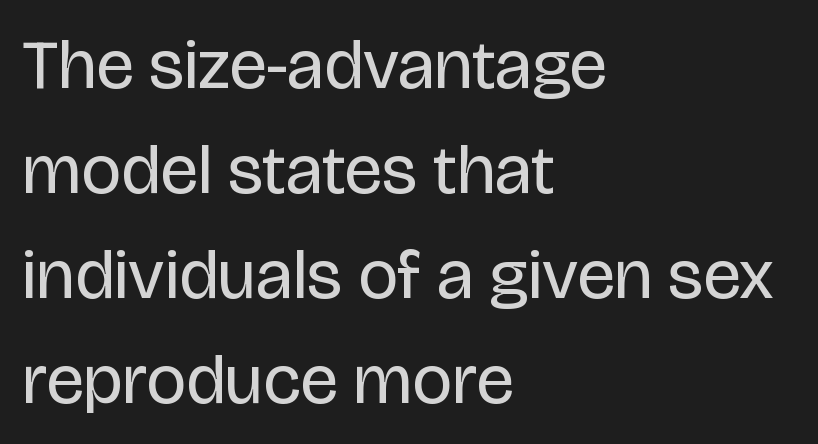
Honestly, the letter spacing is just normal — you wouldn't notice it. The passage shown stacks its lines at a standard gap. Casual observation: everything's shoved over to the left. The specimen omits any rule beneath the text block's lines.
